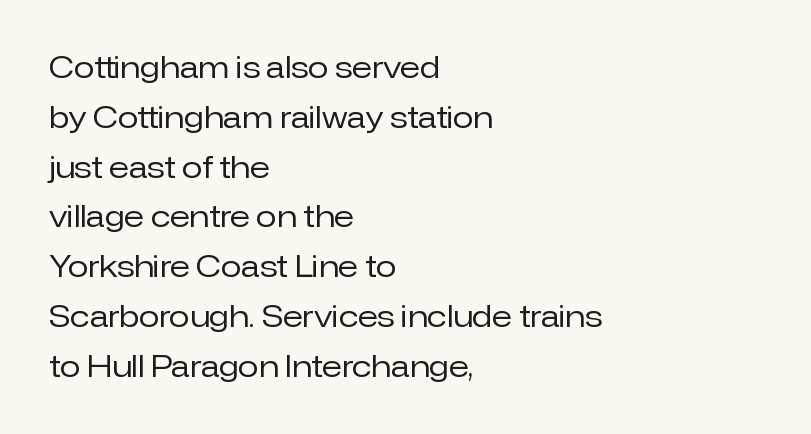
{"serif": "no", "italic": "no", "bold": "no", "weight": "regular", "width": "normal", "stroke_contrast": "low", "x_height": "medium", "monospaced": "no", "underline": "no", "align": "left", "line_spacing": "normal", "line_spacing_ratio": 1.66, "letter_spacing": "normal", "letter_spacing_em": 0.0, "glyph_px": 30}
